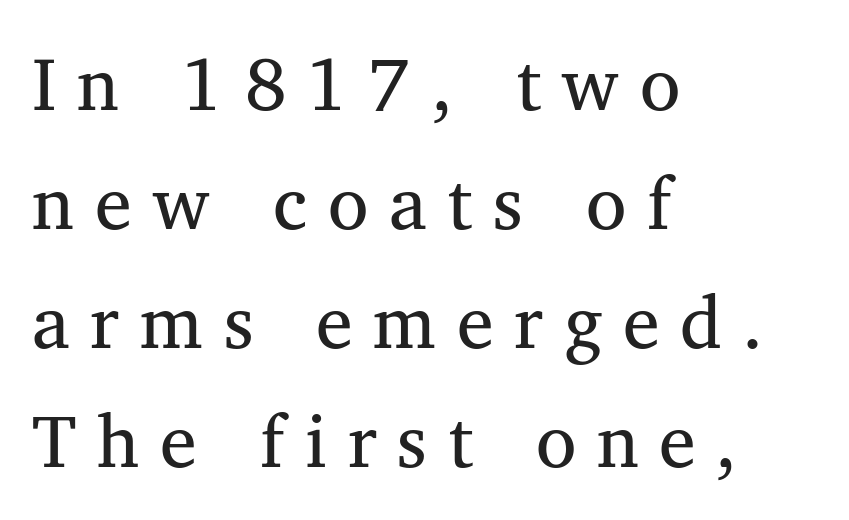
The image shows 74 px serif type, upright; set left-aligned, normal line spacing (1.61x), unusually wide letter spacing (+0.28 em), not underlined; medium stroke contrast and a medium x-height.
